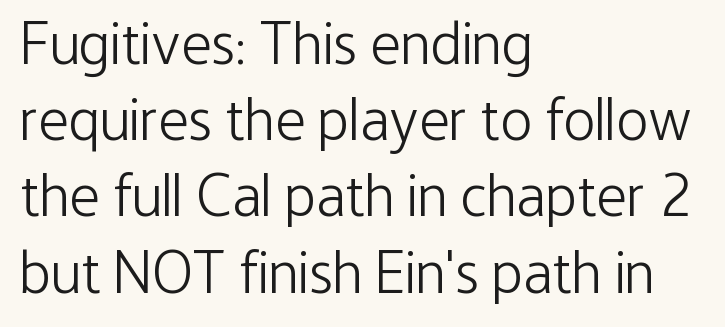
{"serif": "no", "italic": "no", "bold": "no", "weight": "light", "width": "condensed", "stroke_contrast": "low", "x_height": "medium", "monospaced": "no", "underline": "no", "align": "left", "line_spacing": "normal", "line_spacing_ratio": 1.27, "letter_spacing": "normal", "letter_spacing_em": 0.0, "glyph_px": 60}
